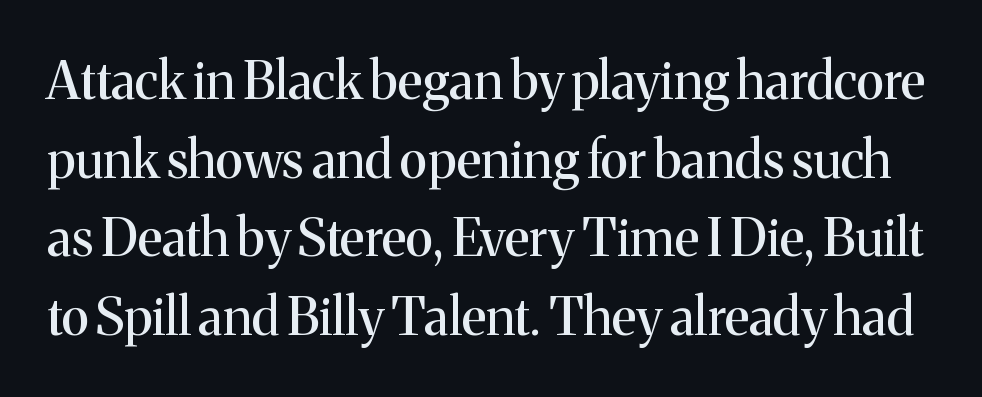
No extra tracking has been applied to these lines. Ascenders rise straight up at ninety degrees. Leading matches the norm, producing a regular column. These lines are composed in type with serifs. Note the varied advance widths — an 'i' is clearly narrower than an 'm'.
